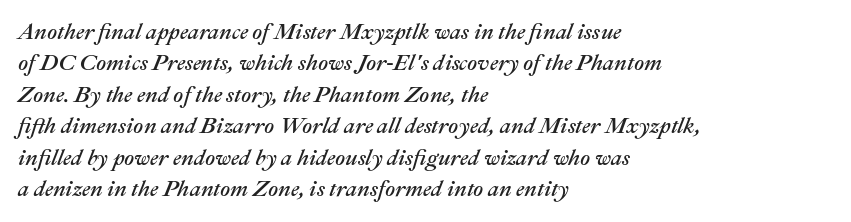
Inter-character spacing is left at the font's built-in metrics. These lines were composed using italics. Does the leading feel generous? No, just average. The space directly below the letters is spotless.
